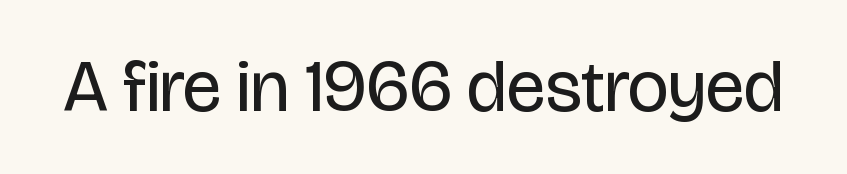
Lines of text with bare space underneath. Spacing between characters is what you'd get straight out of the box. The characters are drawn with everyday or finer stroke widths. The face used here is proportionally spaced, like ordinary book or web type. Nope, no serifs anywhere on these letters. When letters stand straight like this, we call the style roman or upright.
